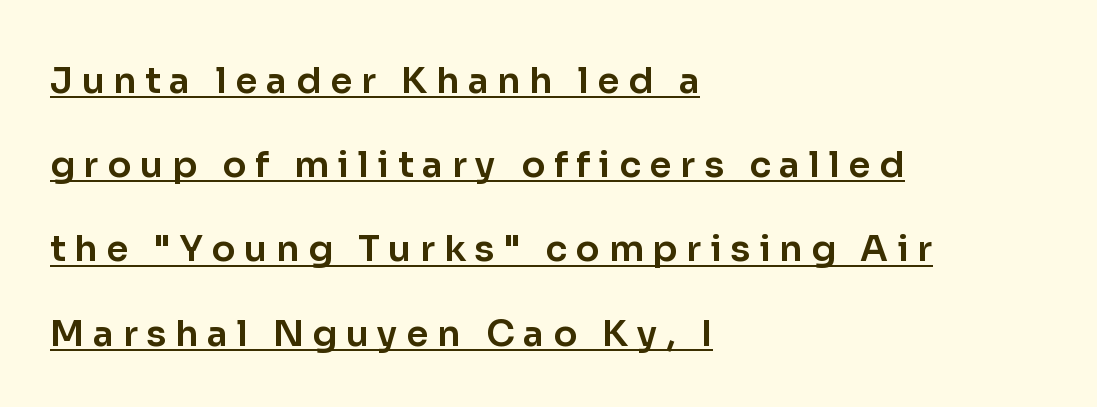
This block would shrink considerably if given ordinary leading; it's expanded now. Observe the absence of serifs on each vertical stroke in this sample. The type sits square on the baseline with zero lean. Beneath each row of characters lies a ruled line. Typeset ragged right — the left edge is the straight one.
